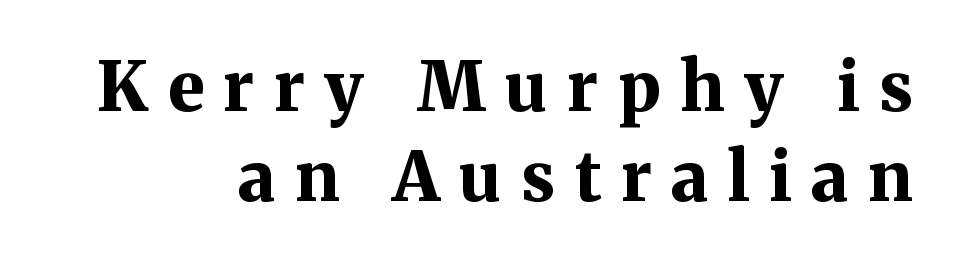
The image shows 68 px bold serif type, upright; set right-aligned, normal line spacing (1.33x), unusually wide letter spacing (+0.29 em), not underlined; medium stroke contrast and a medium x-height.
